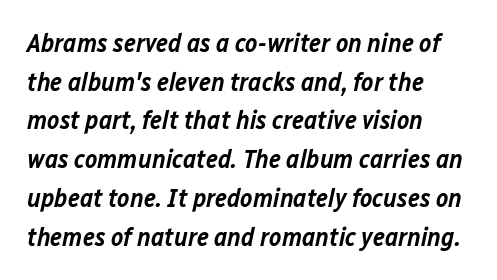
Q: Is the text bold? A: Semi-bold.
Q: Is the text italic (slanted)? A: Yes, it leans right by about 12 degrees.
Q: Is the text underlined? A: No.
Q: How is the paragraph aligned? A: Left-aligned.
Q: Is the spacing between letters normal or unusually wide? A: Normal.
Q: Is the spacing between lines tight, normal or loose? A: Normal.
